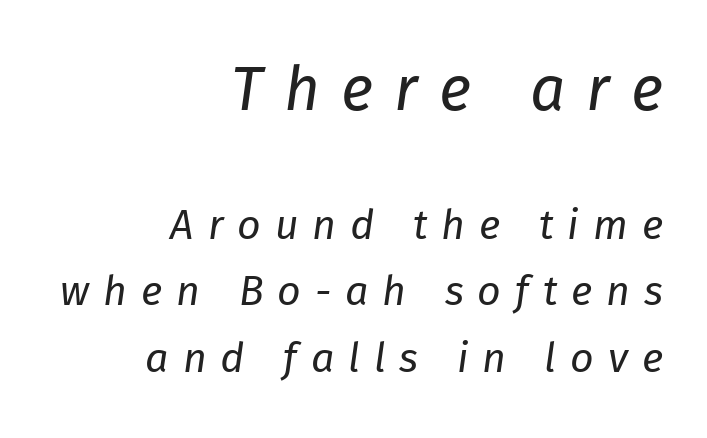
Q: Is the text bold? A: No.
Q: Is the text italic (slanted)? A: Yes, it leans right by about 8 degrees.
Q: Is the text underlined? A: No.
Q: How is the paragraph aligned? A: Right-aligned.
Q: Is the spacing between letters normal or unusually wide? A: Unusually wide.
Q: Is the spacing between lines tight, normal or loose? A: Normal.
Q: Which block of text is set in a larger size, the first (top) or the second (bottom)? A: The first (top) one.
Q: Width (condensed, normal, or wide)? A: Normal.
Q: Stroke contrast? A: Low.
Q: x-height? A: Medium.
Q: Monospaced? A: No.
